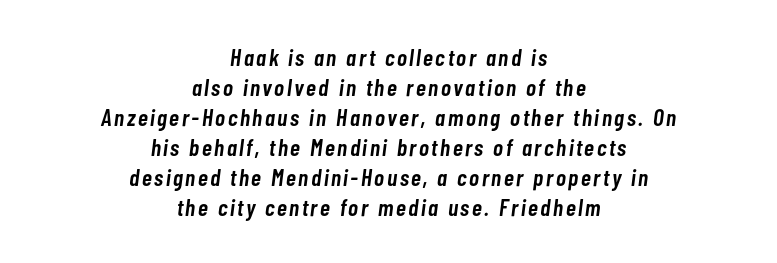
Q: Is the text bold? A: Semi-bold.
Q: Is the text italic (slanted)? A: Yes, it leans right by about 7 degrees.
Q: Is the text underlined? A: No.
Q: How is the paragraph aligned? A: Centered.
Q: Is the spacing between lines tight, normal or loose? A: Normal.
